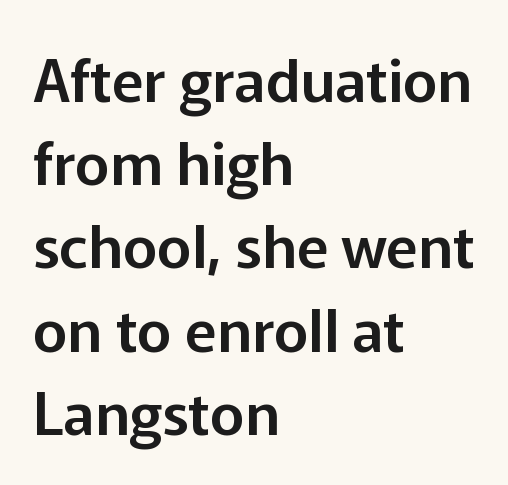
{"serif": "no", "italic": "no", "width": "normal", "stroke_contrast": "low", "x_height": "medium", "monospaced": "no", "underline": "no", "align": "left", "line_spacing": "normal", "line_spacing_ratio": 1.41, "letter_spacing": "normal", "letter_spacing_em": 0.0, "glyph_px": 59}
